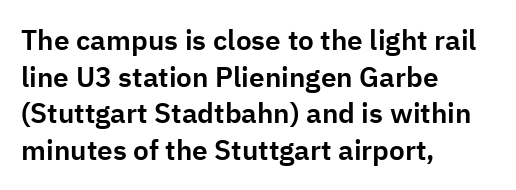
Is there any slant? The stems are plumb. Characters follow at the spacing the type designer built in. This rendering features lettering with no underline. Character widths vary here, with narrow letters taking less room than wide ones. Successive baselines arrive at the customary interval.
